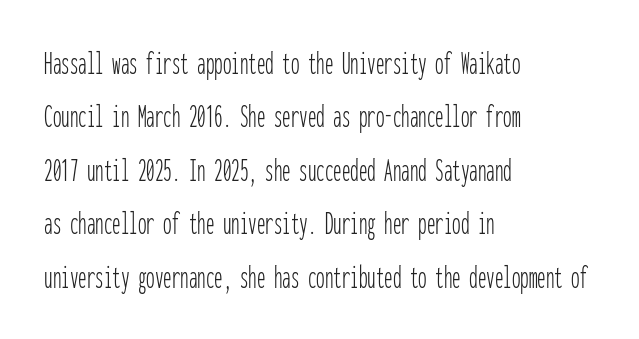
The lettering holds an erect, upright posture throughout. Spacing verdict: monospaced, one width for all characters. The area under the type is left untouched. Visually the block forms a straight wall on the left and a jagged coastline on the right.
